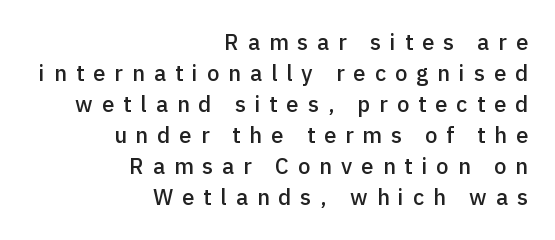
{"italic": "no", "bold": "semi", "underline": "no", "align": "right", "line_spacing": "normal", "line_spacing_ratio": 1.41, "letter_spacing": "wide", "letter_spacing_em": 0.41, "glyph_px": 22}
